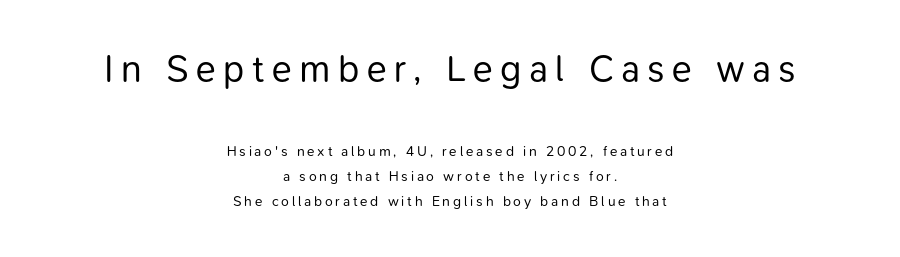
{"serif": "no", "italic": "no", "bold": "no", "weight": "regular", "width": "normal", "stroke_contrast": "low", "x_height": "medium", "monospaced": "no", "underline": "no", "align": "center", "line_spacing_ratio": 1.79, "letter_spacing": "wide", "letter_spacing_em": 0.2, "larger_block": "first", "size_ratio": 2.64, "glyph_px": 37}
